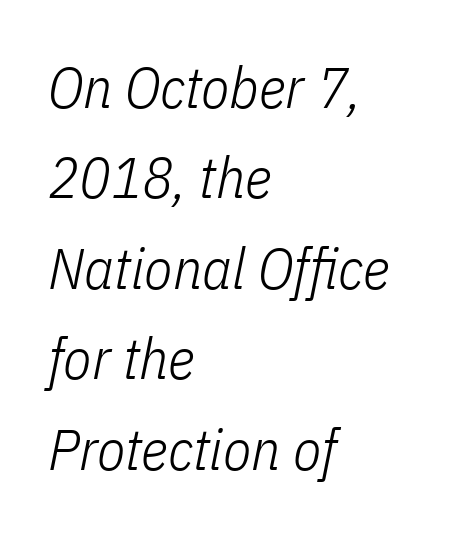
Q: Is the text bold? A: No.
Q: Is the text italic (slanted)? A: Yes, it leans right by about 11 degrees.
Q: Is the text underlined? A: No.
Q: How is the paragraph aligned? A: Left-aligned.
Q: Is the spacing between letters normal or unusually wide? A: Normal.
Q: Is the spacing between lines tight, normal or loose? A: Normal.
Q: Width (condensed, normal, or wide)? A: Condensed.
Q: Stroke contrast? A: Low.
Q: x-height? A: Medium.
Q: Monospaced? A: No.
